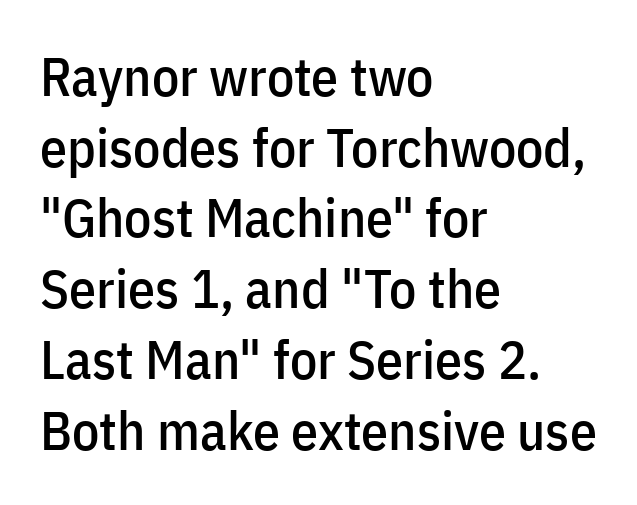
The image shows 54 px condensed sans-serif type, upright; set left-aligned, normal line spacing (1.31x), normal letter spacing, not underlined; low stroke contrast and a medium x-height.
